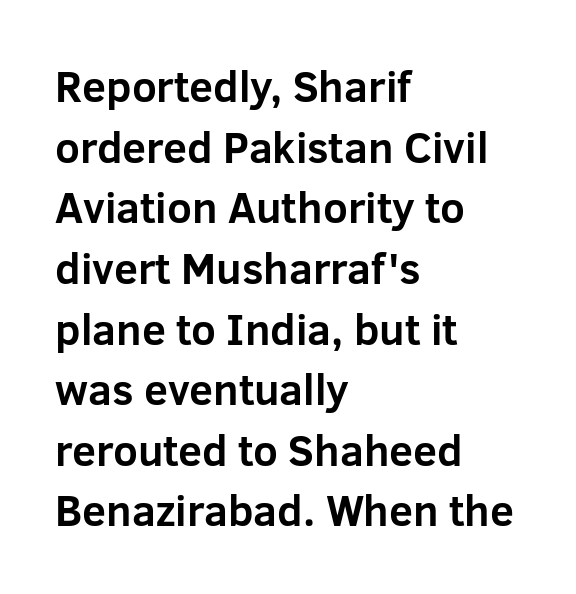
{"serif": "no", "italic": "no", "bold": "yes", "weight": "bold", "width": "normal", "stroke_contrast": "low", "x_height": "medium", "monospaced": "no", "underline": "no", "align": "left", "line_spacing": "normal", "line_spacing_ratio": 1.41, "letter_spacing": "normal", "letter_spacing_em": 0.0, "glyph_px": 43}
